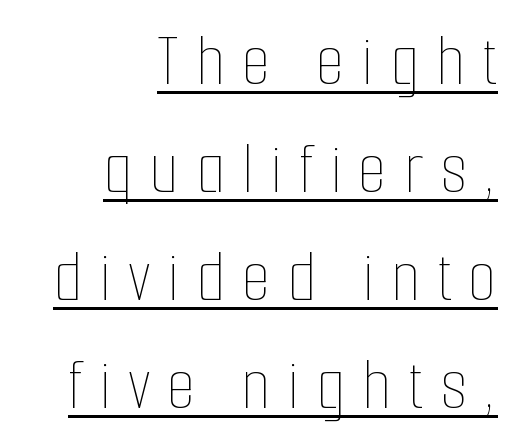
Here the designer chose a conventional face with non-uniform glyph widths. This sample keeps an unexceptional amount of space between lines. The typeface has the unassuming heft of standard copy or less. What stands out about the letter spacing? Its width — letters are far apart. Ordinary non-slanted type is in use. The typesetter chose a ragged-left arrangement here.
